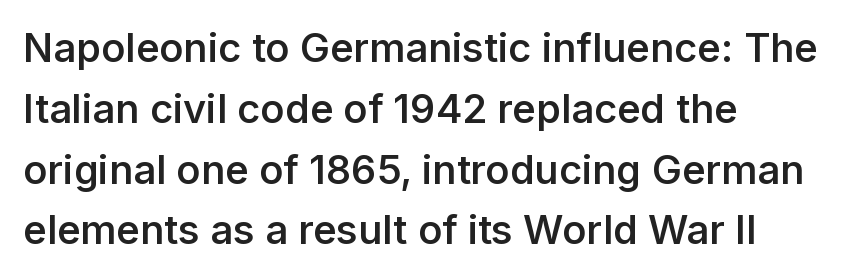
{"serif": "no", "italic": "no", "bold": "semi", "weight": "semibold", "width": "normal", "stroke_contrast": "low", "x_height": "medium", "monospaced": "no", "underline": "no", "align": "left", "line_spacing": "normal", "line_spacing_ratio": 1.52, "letter_spacing": "normal", "letter_spacing_em": 0.0, "glyph_px": 40}
